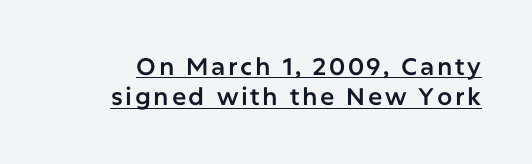
The sample's only ornament is a line tracing under the words. Students, observe: this is what conventionally led text looks like. A typesetter would mark this as roman, not italic.
